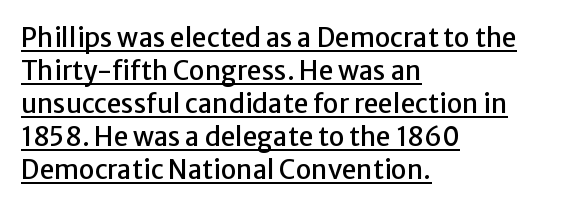
Underlined type. The rendering uses a moderate line-height, typical for paragraphs. A typesetter would call this zero additional tracking. No italicization has been applied; the sample stays upright. The passage is arranged the way most books set body copy — flush left.
